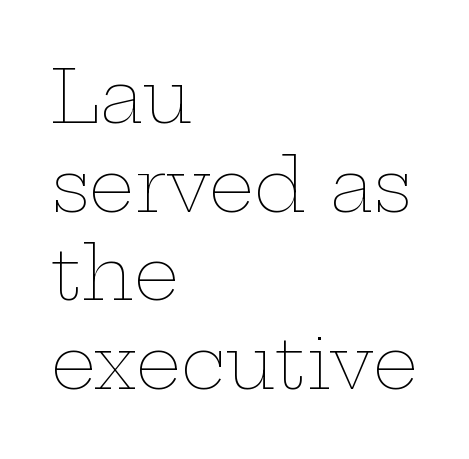
Q: Is the text bold? A: No.
Q: Is the text italic (slanted)? A: No, it is upright.
Q: Is the text underlined? A: No.
Q: How is the paragraph aligned? A: Left-aligned.
Q: Is the spacing between letters normal or unusually wide? A: Normal.
Q: Width (condensed, normal, or wide)? A: Wide.
Q: Stroke contrast? A: Low.
Q: x-height? A: Medium.
Q: Monospaced? A: No.
